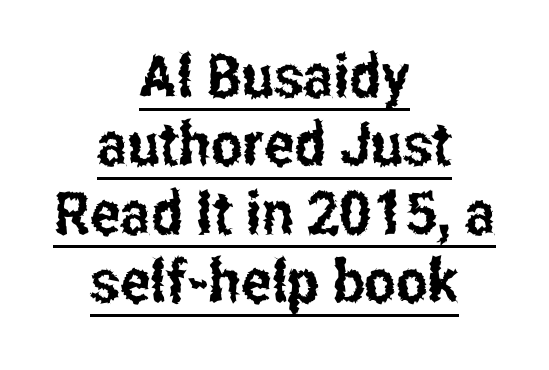
{"serif": "no", "italic": "no", "width": "condensed", "stroke_contrast": "low", "x_height": "medium", "monospaced": "no", "underline": "yes", "align": "center", "line_spacing": "tight", "line_spacing_ratio": 1.14, "letter_spacing": "normal", "letter_spacing_em": 0.0, "glyph_px": 60}
